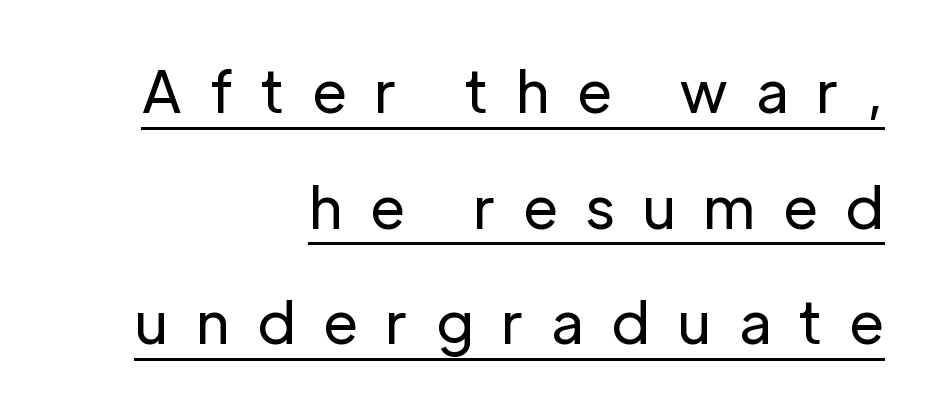
Nope, not italic — everything's standing straight. The letters carry no serifs — their stems end cleanly without finishing strokes. Is this a heavy cut? Hardly; it is regular or lighter. Is there an underline? Yes — a line sits under the letters. The vertical gap from one line to the next is large. Leftover space on each line is placed entirely before the opening word.
